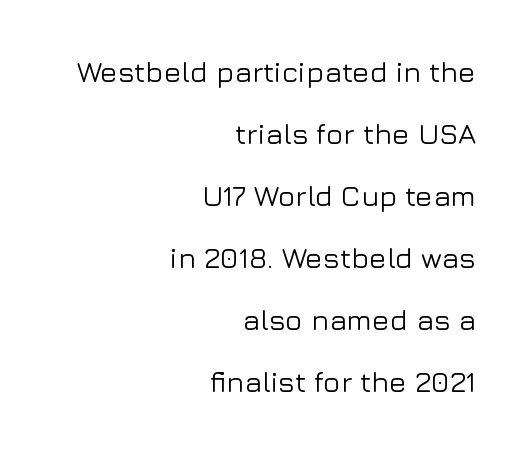
The text block is weighted toward the right margin, trailing off unevenly leftward. Spacing verdict: proportional, widths tailored to each character. In terms of leading, this rendering errs on the spacious side. To sum up the face: it is a sans, with no serifs.
